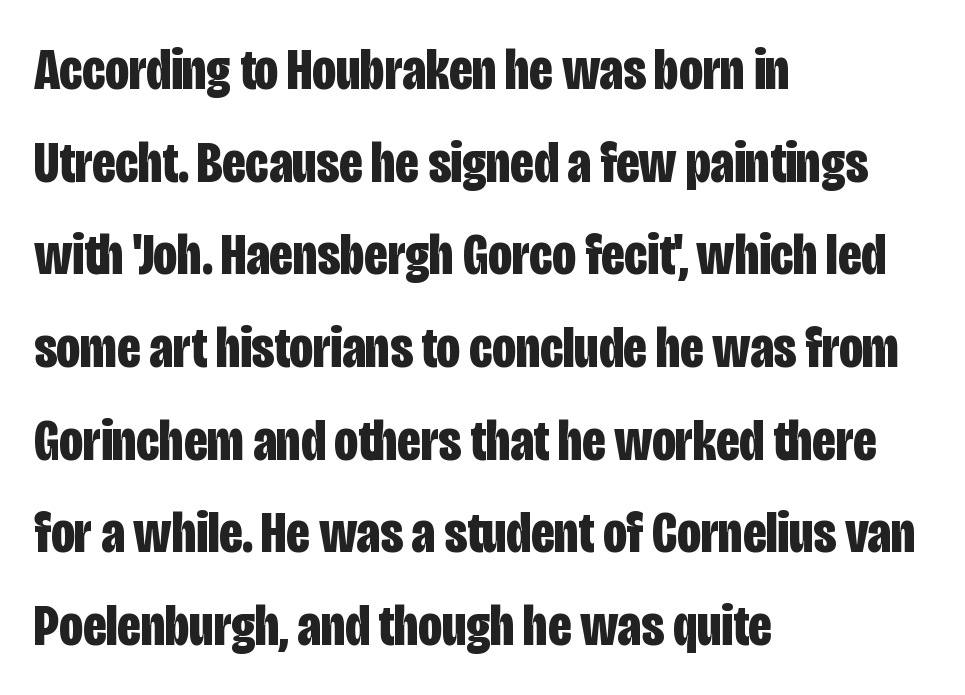
The image shows 59 px bold, condensed sans-serif type, upright; set left-aligned, normal line spacing (1.57x), normal letter spacing, not underlined; low stroke contrast and a large x-height.
